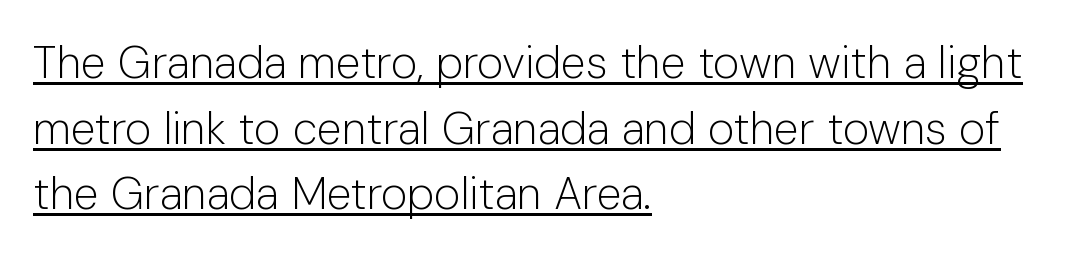
The image shows 45 px light sans-serif type, upright; set left-aligned, normal line spacing (1.46x), normal letter spacing, underlined; low stroke contrast and a medium x-height.
